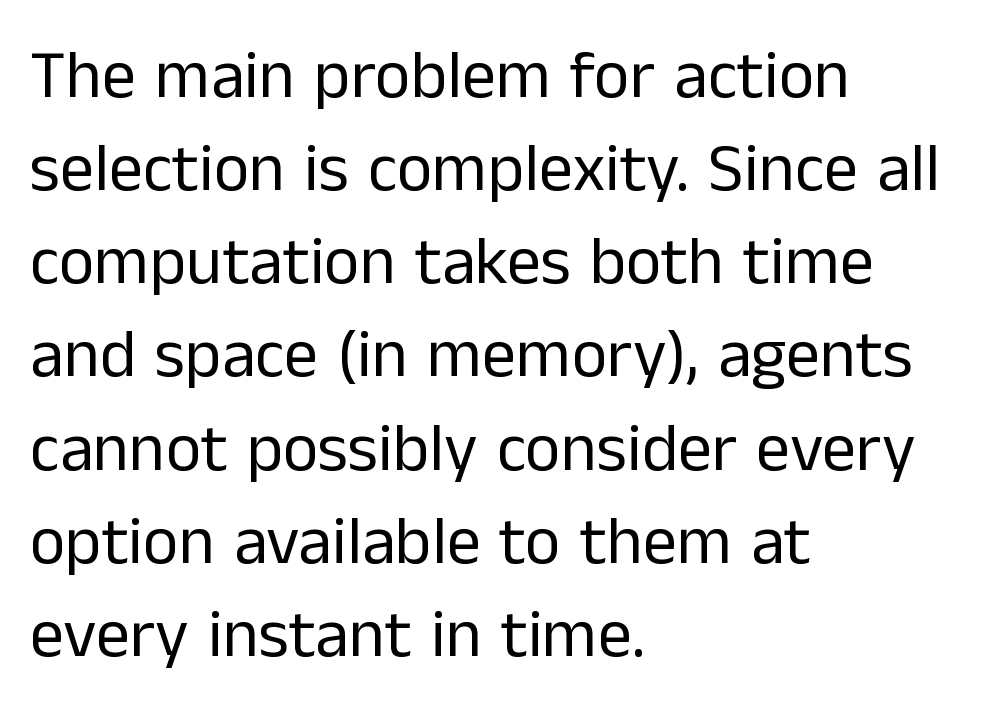
{"serif": "no", "italic": "no", "bold": "no", "weight": "regular", "width": "normal", "stroke_contrast": "low", "x_height": "medium", "monospaced": "no", "underline": "no", "align": "left", "line_spacing": "normal", "line_spacing_ratio": 1.37, "letter_spacing": "normal", "letter_spacing_em": 0.0, "glyph_px": 68}
